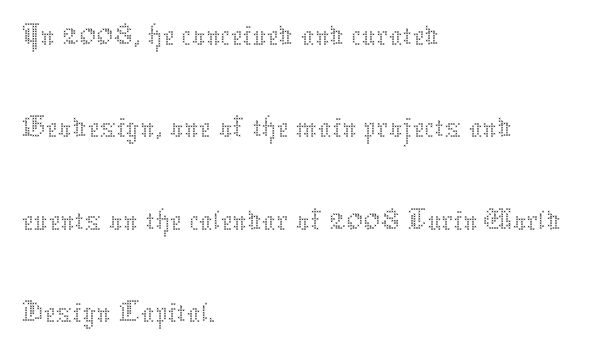
{"italic": "no", "bold": "no", "weight": "thin", "width": "normal", "stroke_contrast": "medium", "x_height": "medium", "monospaced": "no", "underline": "no", "align": "left", "line_spacing": "normal", "line_spacing_ratio": 1.36, "letter_spacing": "normal", "letter_spacing_em": 0.0, "glyph_px": 68}
